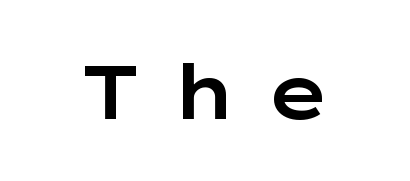
The image shows 76 px wide sans-serif type, upright; set unusually wide letter spacing (+0.37 em), not underlined; low stroke contrast and a medium x-height.
